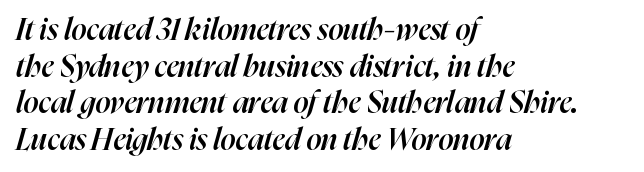
The image shows 30 px semibold type, italic (leaning right); set left-aligned, line spacing 1.22x, normal letter spacing, not underlined; high stroke contrast and a medium x-height.
